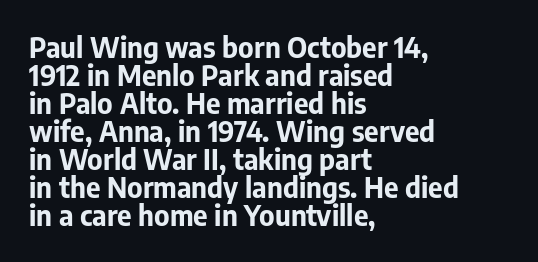
Look at the bottom of the vertical strokes: they stop flat, with no serifs. The space directly below the letters is spotless. Characters follow at the spacing the type designer built in. Designer's note — italics off, roman on. What's the leading like? Squeezed, with rows nearly overlapping. Varying glyph widths throughout — classic text-font behaviour.
